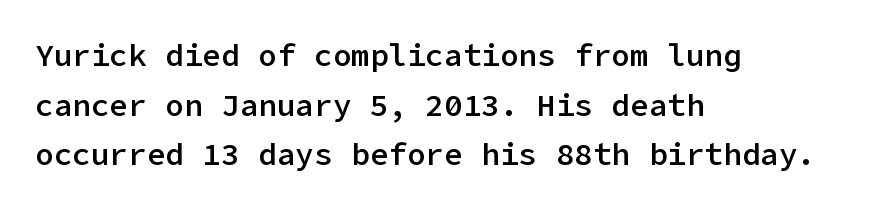
Q: Is the text bold? A: Semi-bold.
Q: Is the text italic (slanted)? A: No, it is upright.
Q: Is the typeface a serif or a sans-serif typeface? A: Sans-serif.
Q: Is the text underlined? A: No.
Q: How is the paragraph aligned? A: Left-aligned.
Q: Is the spacing between letters normal or unusually wide? A: Normal.
Q: Is the spacing between lines tight, normal or loose? A: Normal.
Q: Width (condensed, normal, or wide)? A: Normal.
Q: Stroke contrast? A: Low.
Q: x-height? A: Medium.
